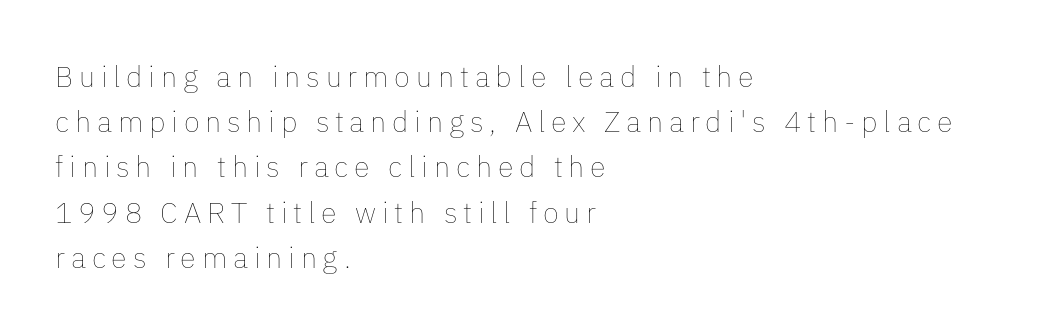
{"italic": "no", "bold": "no", "weight": "thin", "width": "normal", "stroke_contrast": "low", "x_height": "medium", "monospaced": "no", "underline": "no", "align": "left", "line_spacing": "normal", "line_spacing_ratio": 1.56, "letter_spacing": "wide", "letter_spacing_em": 0.2, "glyph_px": 29}
